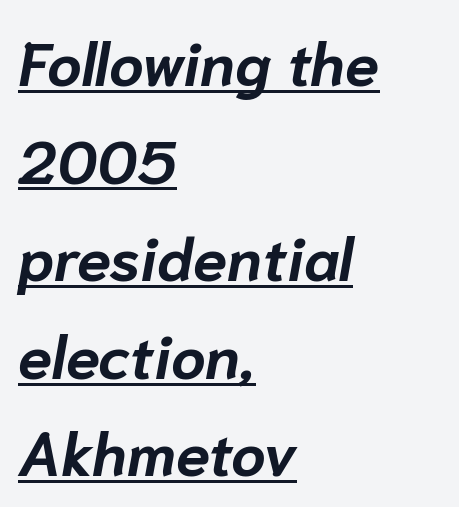
Q: Is the text bold? A: Yes.
Q: Is the text italic (slanted)? A: Yes, it leans right by about 10 degrees.
Q: Is the text underlined? A: Yes.
Q: How is the paragraph aligned? A: Left-aligned.
Q: Is the spacing between letters normal or unusually wide? A: Normal.
Q: Is the spacing between lines tight, normal or loose? A: Normal.
Q: Width (condensed, normal, or wide)? A: Normal.
Q: Stroke contrast? A: Low.
Q: x-height? A: Medium.
Q: Monospaced? A: No.
